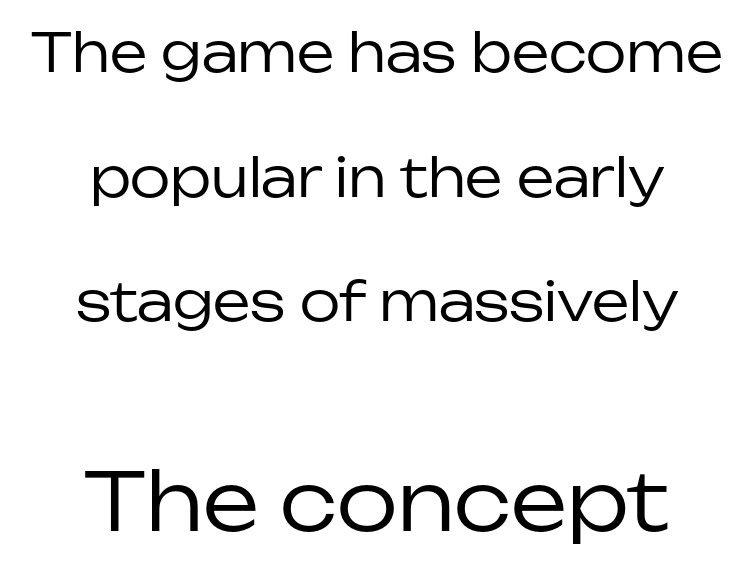
Q: Is the text bold? A: No.
Q: Is the text italic (slanted)? A: No, it is upright.
Q: Is the typeface a serif or a sans-serif typeface? A: Sans-serif.
Q: Is the text underlined? A: No.
Q: How is the paragraph aligned? A: Centered.
Q: Is the spacing between letters normal or unusually wide? A: Normal.
Q: Is the spacing between lines tight, normal or loose? A: Loose.
Q: Which block of text is set in a larger size, the first (top) or the second (bottom)? A: The second (bottom) one.
Q: Width (condensed, normal, or wide)? A: Normal.
Q: Stroke contrast? A: Low.
Q: x-height? A: Medium.
Q: Monospaced? A: No.
